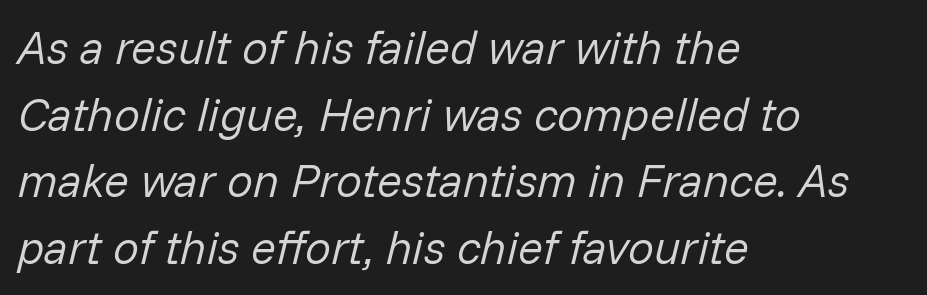
{"italic": "yes", "lean": "right", "slant_degrees": 14, "bold": "no", "weight": "regular", "width": "normal", "stroke_contrast": "low", "x_height": "medium", "monospaced": "no", "underline": "no", "align": "left", "line_spacing": "normal", "line_spacing_ratio": 1.45, "letter_spacing": "normal", "letter_spacing_em": 0.0, "glyph_px": 46}
